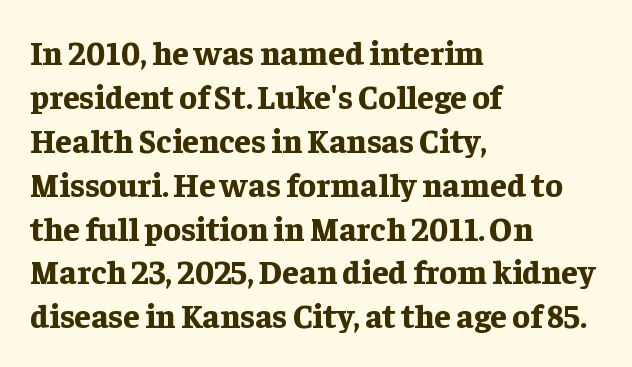
Think of a printed novel: that variable character pitch is what you see here. Is the block centered? No — it sits flush against the left margin. Baseline-to-baseline distance is the conventional proportion of letter height. Every stem runs plumb, perpendicular to the baseline. Weight check: bold — yes, fully. A typesetter would label this face a serif.
